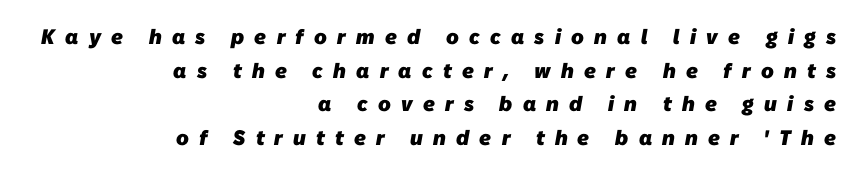
Students, observe: this is what conventionally led text looks like. In terms of letterspacing, this is a distinctly airy, spread setting. Does the copy run flush right? Yes — the right margin is perfectly even. Look at the stroke-to-counter ratio: heavy, a bold. Decoration check: the copy has no underline.
